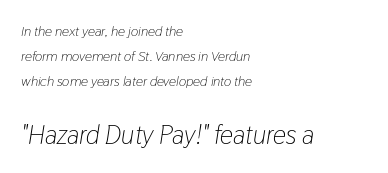
Q: Is the text bold? A: No.
Q: Is the text italic (slanted)? A: Yes, it leans right by about 9 degrees.
Q: Is the text underlined? A: No.
Q: How is the paragraph aligned? A: Left-aligned.
Q: Is the spacing between letters normal or unusually wide? A: Normal.
Q: Which block of text is set in a larger size, the first (top) or the second (bottom)? A: The second (bottom) one.
